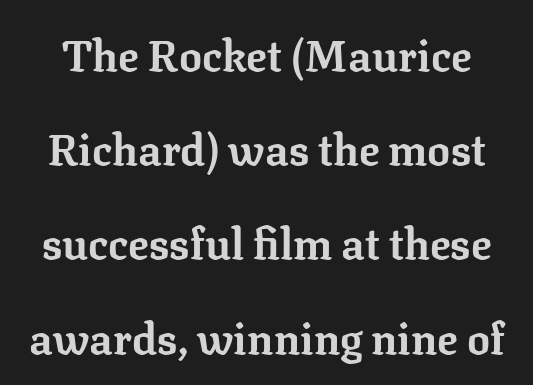
Q: Is the text bold? A: Yes.
Q: Is the text italic (slanted)? A: No, it is upright.
Q: Is the typeface a serif or a sans-serif typeface? A: Serif.
Q: Is the text underlined? A: No.
Q: Is the spacing between letters normal or unusually wide? A: Normal.
Q: Is the spacing between lines tight, normal or loose? A: Loose.
Q: Width (condensed, normal, or wide)? A: Normal.
Q: Stroke contrast? A: Low.
Q: x-height? A: Medium.
Q: Monospaced? A: No.
